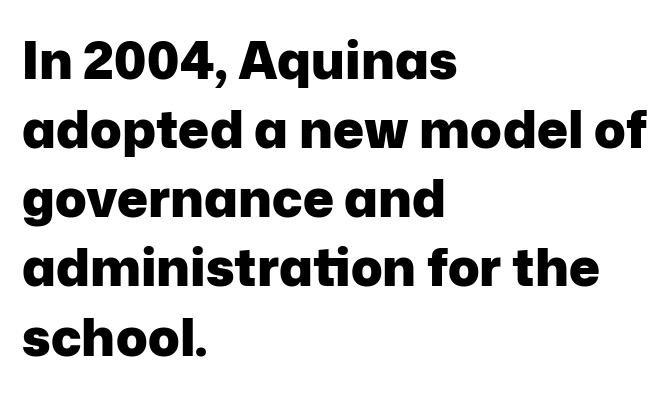
Q: Is the text bold? A: Yes.
Q: Is the text italic (slanted)? A: No, it is upright.
Q: Is the typeface a serif or a sans-serif typeface? A: Sans-serif.
Q: Is the text underlined? A: No.
Q: How is the paragraph aligned? A: Left-aligned.
Q: Is the spacing between letters normal or unusually wide? A: Normal.
Q: Is the spacing between lines tight, normal or loose? A: Normal.
Q: Width (condensed, normal, or wide)? A: Normal.
Q: Stroke contrast? A: Low.
Q: x-height? A: Medium.
Q: Monospaced? A: No.
